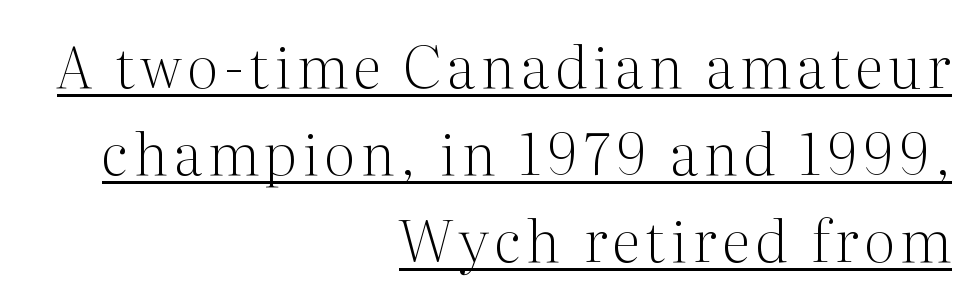
Q: Is the text bold? A: No.
Q: Is the text italic (slanted)? A: No, it is upright.
Q: Is the typeface a serif or a sans-serif typeface? A: Serif.
Q: Is the text underlined? A: Yes.
Q: How is the paragraph aligned? A: Right-aligned.
Q: Is the spacing between lines tight, normal or loose? A: Normal.
Q: Width (condensed, normal, or wide)? A: Normal.
Q: Stroke contrast? A: Medium.
Q: x-height? A: Medium.
Q: Monospaced? A: No.
